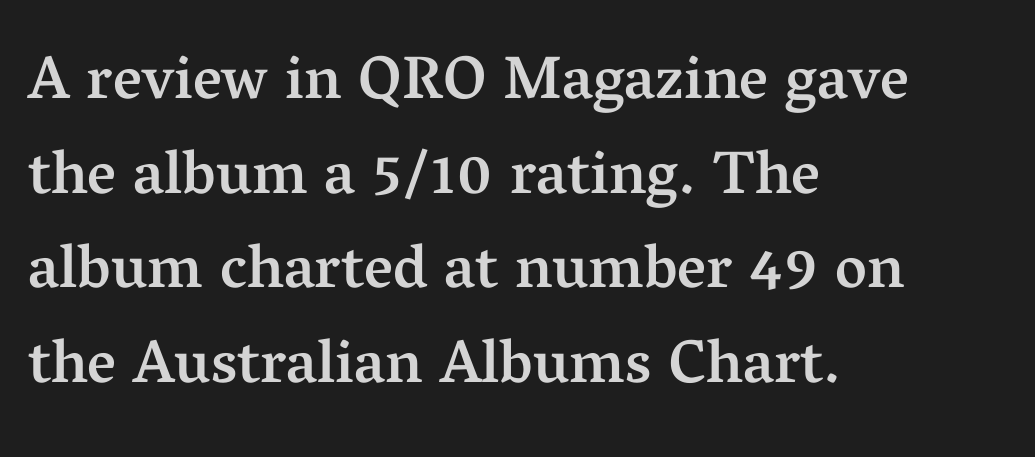
{"serif": "yes", "italic": "no", "bold": "semi", "weight": "semibold", "width": "normal", "stroke_contrast": "medium", "x_height": "medium", "monospaced": "no", "underline": "no", "align": "left", "line_spacing": "normal", "line_spacing_ratio": 1.55, "letter_spacing": "normal", "letter_spacing_em": 0.0, "glyph_px": 61}
